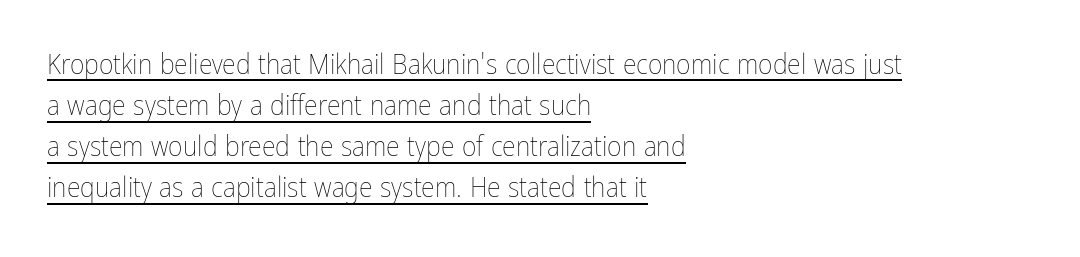
{"italic": "no", "bold": "no", "weight": "thin", "width": "condensed", "stroke_contrast": "low", "x_height": "medium", "monospaced": "no", "underline": "yes", "align": "left", "line_spacing": "normal", "line_spacing_ratio": 1.47, "letter_spacing": "normal", "letter_spacing_em": 0.0, "glyph_px": 28}
